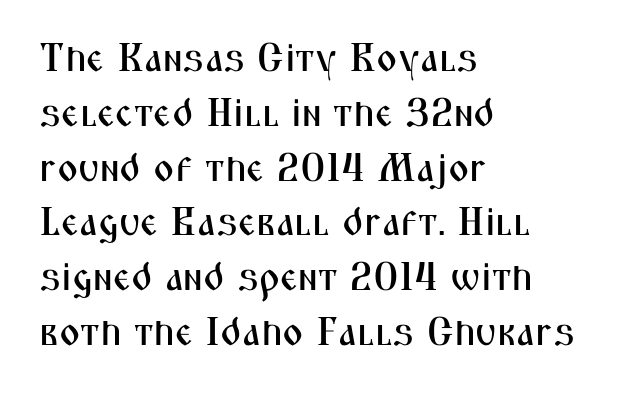
Q: Is the text italic (slanted)? A: No, it is upright.
Q: Is the typeface a serif or a sans-serif typeface? A: Sans-serif.
Q: Is the text underlined? A: No.
Q: How is the paragraph aligned? A: Left-aligned.
Q: Is the spacing between letters normal or unusually wide? A: Normal.
Q: Is the spacing between lines tight, normal or loose? A: Normal.
Q: Width (condensed, normal, or wide)? A: Condensed.
Q: Stroke contrast? A: Medium.
Q: x-height? A: Medium.
Q: Monospaced? A: No.
